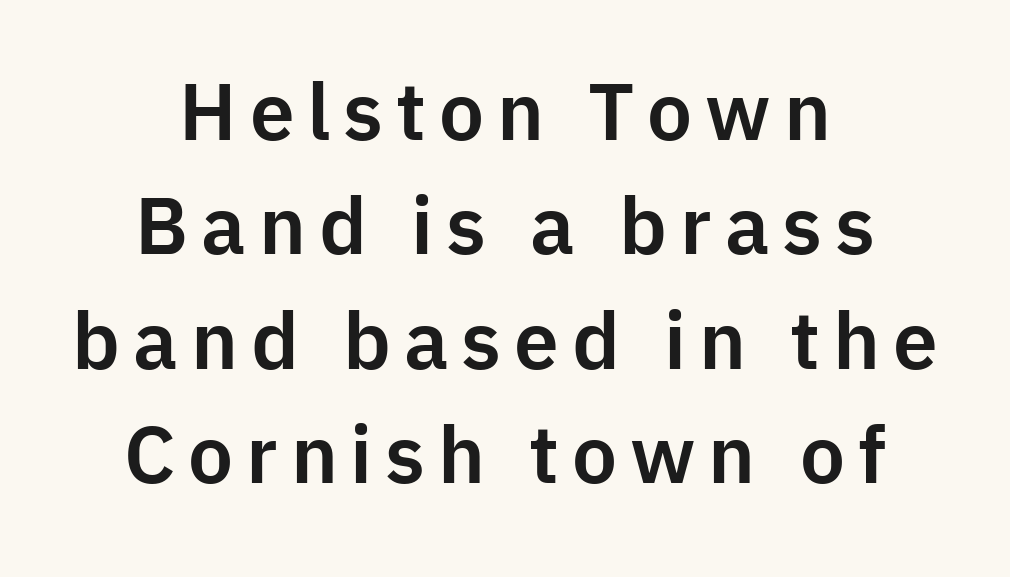
The image shows 80 px sans-serif type, upright; set centered, normal line spacing (1.43x), not underlined; low stroke contrast and a medium x-height.
